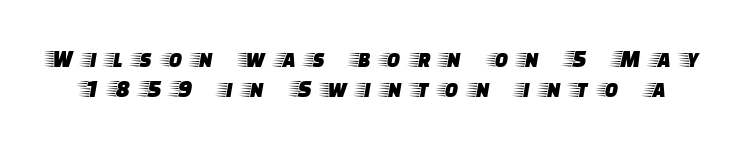
The glyphs are unaccompanied by any horizontal stroke below them. Characters follow at a spacing far wider than the type designer built in.
